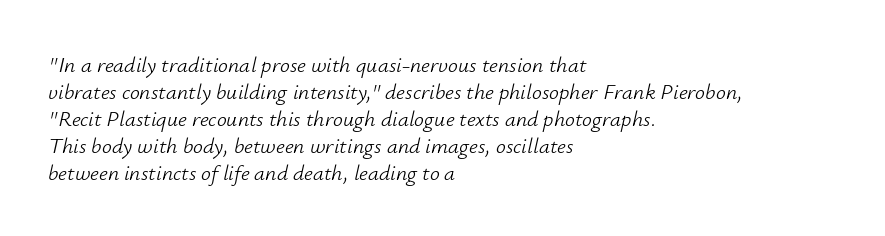
The image shows 22 px text type, italic (leaning right); set left-aligned, line spacing 1.23x, normal letter spacing, not underlined.
